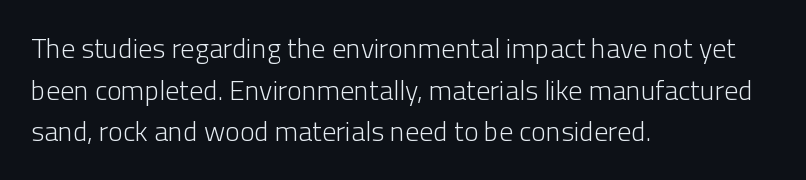
Q: Is the text bold? A: No.
Q: Is the text italic (slanted)? A: No, it is upright.
Q: Is the typeface a serif or a sans-serif typeface? A: Sans-serif.
Q: Is the text underlined? A: No.
Q: How is the paragraph aligned? A: Left-aligned.
Q: Is the spacing between letters normal or unusually wide? A: Normal.
Q: Is the spacing between lines tight, normal or loose? A: Normal.
Q: Width (condensed, normal, or wide)? A: Normal.
Q: Stroke contrast? A: Low.
Q: x-height? A: Medium.
Q: Monospaced? A: No.
